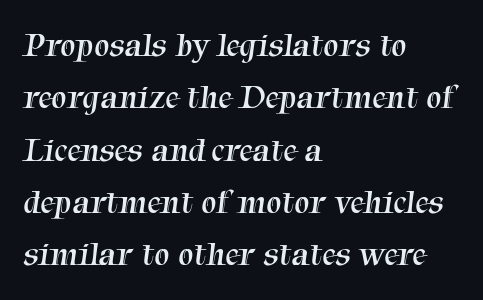
A typesetter would call this zero additional tracking. Line spacing here is normal. Type style note: has serifs. Here the designer chose a conventional face with non-uniform glyph widths. Is this a heavy cut? Hardly; it is regular or lighter.
